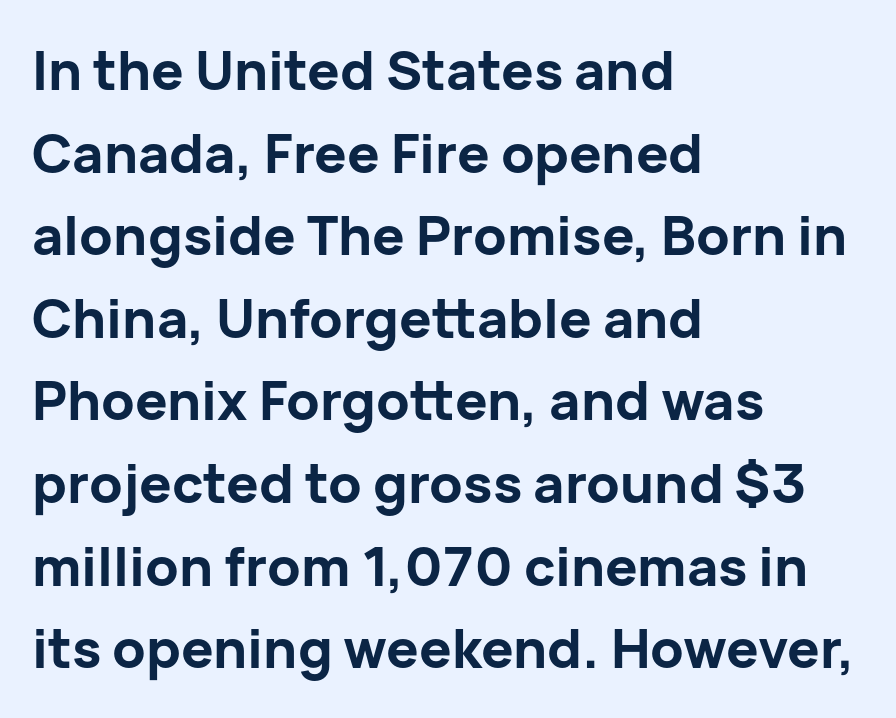
{"serif": "no", "italic": "no", "bold": "yes", "weight": "bold", "width": "normal", "stroke_contrast": "low", "x_height": "medium", "monospaced": "no", "underline": "no", "align": "left", "line_spacing": "normal", "line_spacing_ratio": 1.53, "letter_spacing": "normal", "letter_spacing_em": 0.0, "glyph_px": 54}
